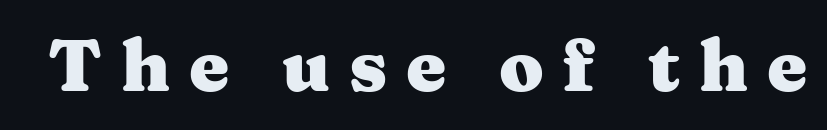
Inter-character spacing is expanded well beyond the font's built-in metrics. Proportional: the letters do not fall into vertical columns. You'd pick this weight for a headline — it's a proper bold. Is this a sans? No — the strokes have serifs.
